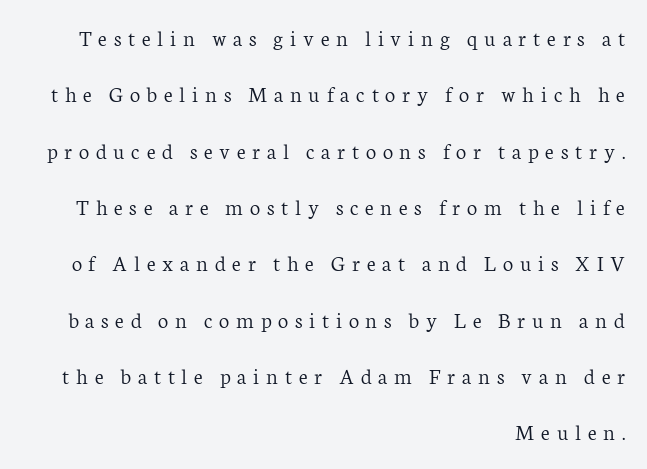
The image shows 23 px text type, upright; set right-aligned, loose line spacing (2.45x), unusually wide letter spacing (+0.29 em), not underlined.
